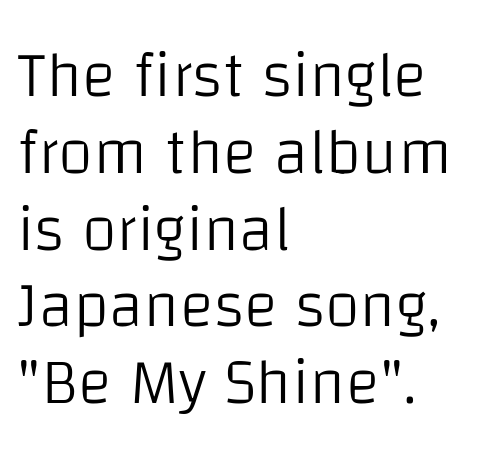
{"serif": "no", "italic": "no", "bold": "no", "weight": "light", "width": "normal", "stroke_contrast": "low", "x_height": "large", "monospaced": "no", "underline": "no", "align": "left", "line_spacing_ratio": 1.2, "letter_spacing": "normal", "letter_spacing_em": 0.0, "glyph_px": 64}
